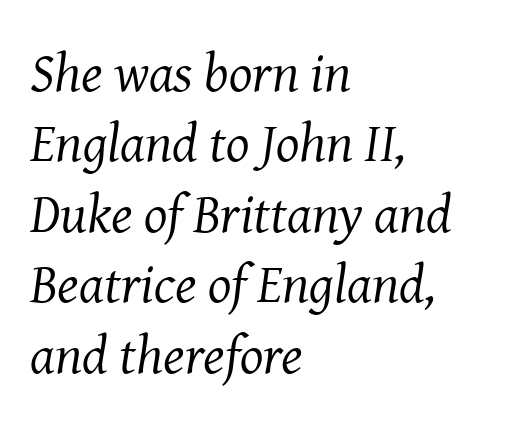
{"serif": "yes", "italic": "yes", "lean": "right", "slant_degrees": 8, "bold": "no", "weight": "regular", "width": "normal", "stroke_contrast": "medium", "x_height": "medium", "monospaced": "no", "underline": "no", "align": "left", "line_spacing": "normal", "line_spacing_ratio": 1.28, "letter_spacing": "normal", "letter_spacing_em": 0.0, "glyph_px": 55}
